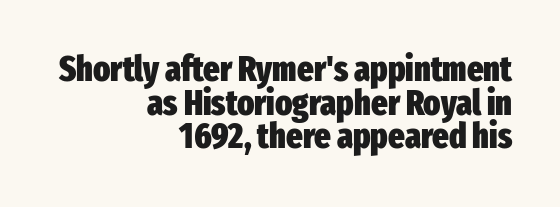
The image shows 35 px heavy, condensed sans-serif type, upright; set right-aligned, tight line spacing (0.96x), normal letter spacing, not underlined; low stroke contrast and a medium x-height.
